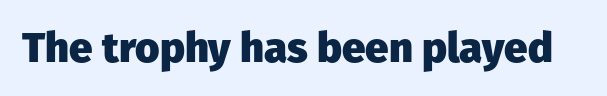
{"serif": "no", "italic": "no", "bold": "yes", "weight": "heavy", "width": "normal", "stroke_contrast": "low", "x_height": "medium", "monospaced": "no", "underline": "no", "letter_spacing": "normal", "letter_spacing_em": 0.0, "glyph_px": 42}
